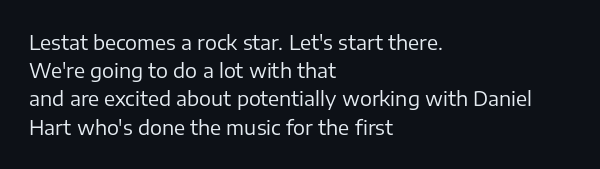
The image shows 20 px text type, upright; set left-aligned, normal line spacing (1.41x), normal letter spacing, not underlined.
